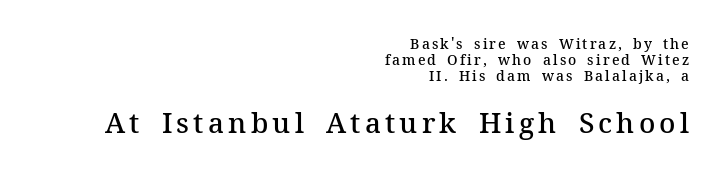
The image shows 28 px semibold serif type, upright; set right-aligned, tight line spacing (1.14x), not underlined; the second (bottom) block is 2.0x larger; medium stroke contrast and a medium x-height.
